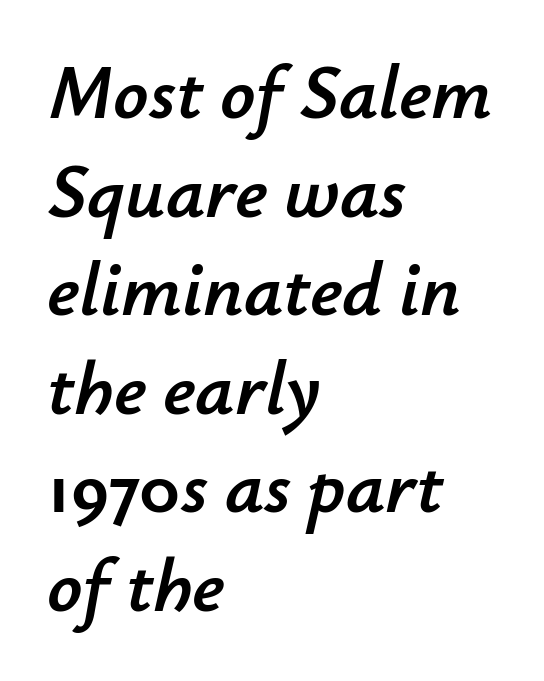
Q: Is the text italic (slanted)? A: Yes, it leans right by about 12 degrees.
Q: Is the text underlined? A: No.
Q: How is the paragraph aligned? A: Left-aligned.
Q: Is the spacing between letters normal or unusually wide? A: Normal.
Q: Is the spacing between lines tight, normal or loose? A: Normal.
Q: Width (condensed, normal, or wide)? A: Normal.
Q: Stroke contrast? A: Low.
Q: x-height? A: Small.
Q: Monospaced? A: No.
